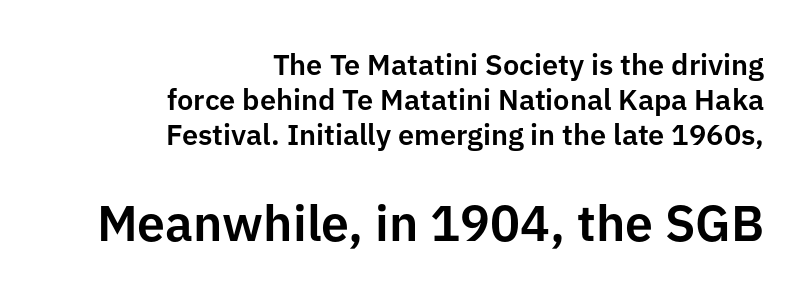
Q: Is the text italic (slanted)? A: No, it is upright.
Q: Is the typeface a serif or a sans-serif typeface? A: Sans-serif.
Q: Is the text underlined? A: No.
Q: How is the paragraph aligned? A: Right-aligned.
Q: Is the spacing between letters normal or unusually wide? A: Normal.
Q: Which block of text is set in a larger size, the first (top) or the second (bottom)? A: The second (bottom) one.
Q: Width (condensed, normal, or wide)? A: Normal.
Q: Stroke contrast? A: Low.
Q: x-height? A: Medium.
Q: Monospaced? A: No.
